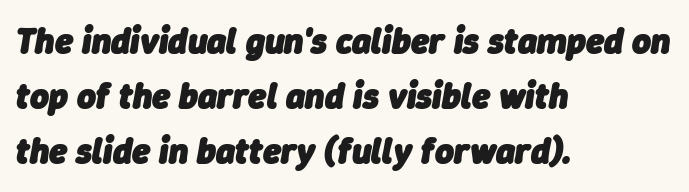
The image shows 36 px heavy type, italic (leaning right); set left-aligned, normal line spacing (1.53x), normal letter spacing, not underlined; low stroke contrast and a medium x-height.
